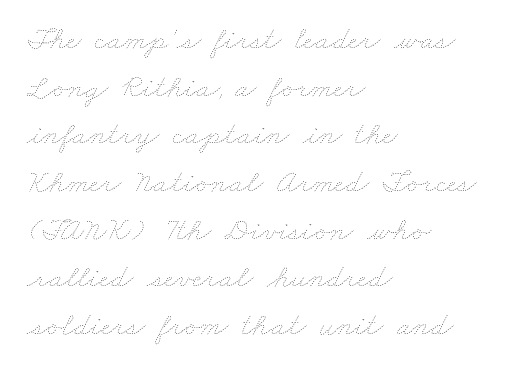
Vertical stems look standard width or narrower in stroke. This sample has the flowing, uneven cadence of proportional lettering. Each line starts at the same left margin while the right side varies. Observe the ordinary spacing: letters are neighbours, not strangers. Decoration check: the copy has no underline.
